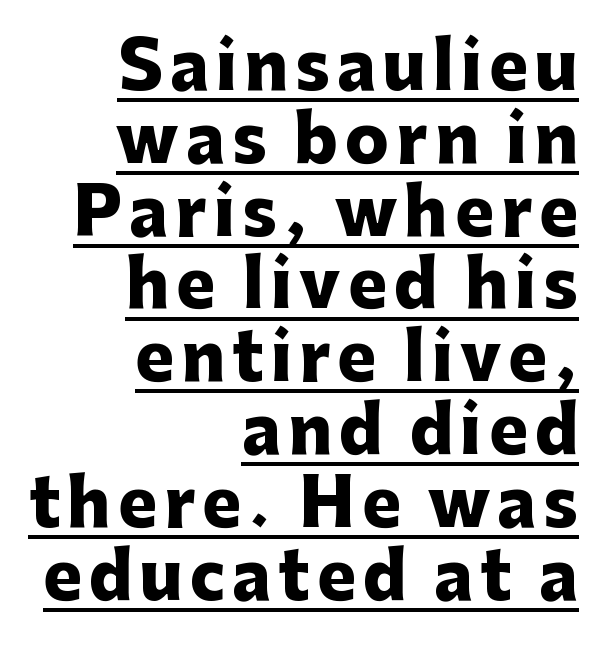
The image shows 65 px heavy sans-serif type, upright; set right-aligned, tight line spacing (1.12x), underlined; low stroke contrast and a medium x-height.
